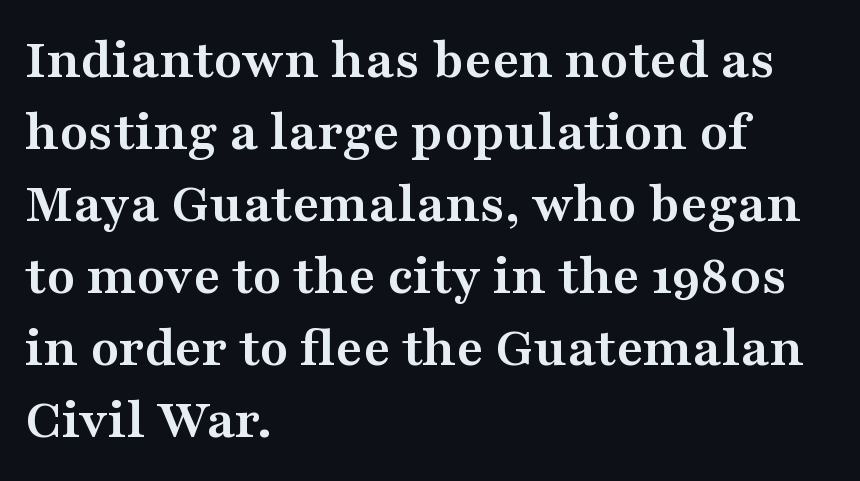
The image shows 58 px semibold, wide serif type, upright; set left-aligned, line spacing 1.24x, normal letter spacing, not underlined; medium stroke contrast and a medium x-height.
